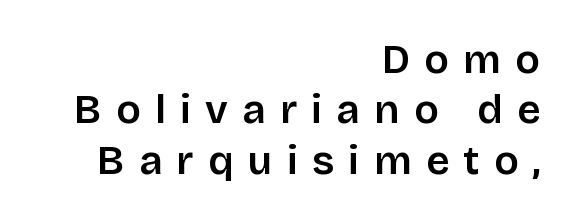
Each line ends at the same right margin while the left side varies. Proportional: the letters do not fall into vertical columns. Every stem runs plumb, perpendicular to the baseline. The passage shown has open, widely tracked lettering throughout. Descenders are the only things crossing below the line.
